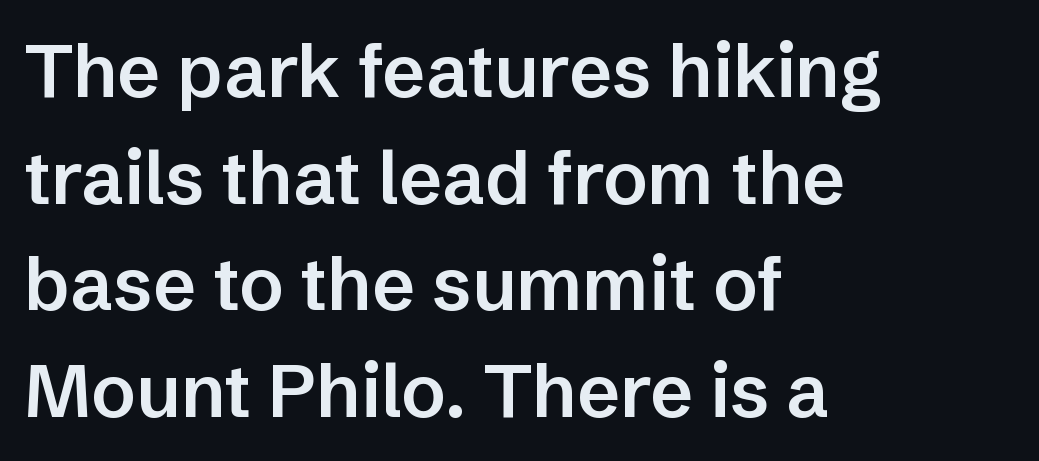
This is moderately heavy type, rendered in semibold. The type family on display is of the sans-serif kind. These lines stack with their left ends in a neat column. Is this a fixed-width face? No — the glyphs have proportional, varying widths. Ordinary non-slanted type is in use. The designer left line spacing at the default.
